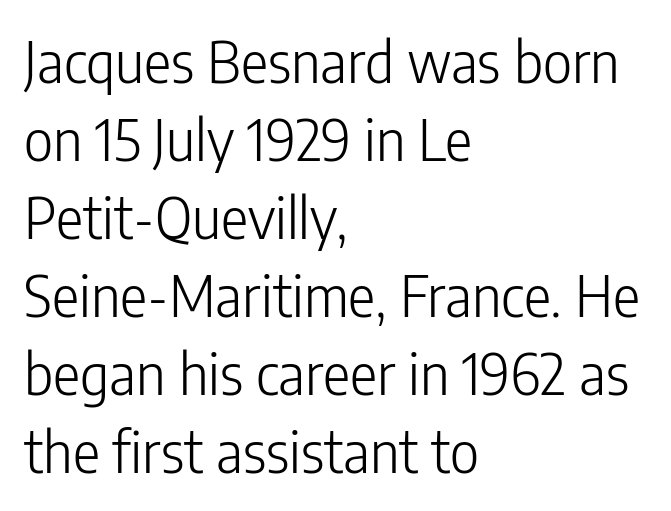
Q: Is the text bold? A: No.
Q: Is the text italic (slanted)? A: No, it is upright.
Q: Is the typeface a serif or a sans-serif typeface? A: Sans-serif.
Q: Is the text underlined? A: No.
Q: How is the paragraph aligned? A: Left-aligned.
Q: Is the spacing between letters normal or unusually wide? A: Normal.
Q: Is the spacing between lines tight, normal or loose? A: Normal.
Q: Width (condensed, normal, or wide)? A: Condensed.
Q: Stroke contrast? A: Low.
Q: x-height? A: Medium.
Q: Monospaced? A: No.
